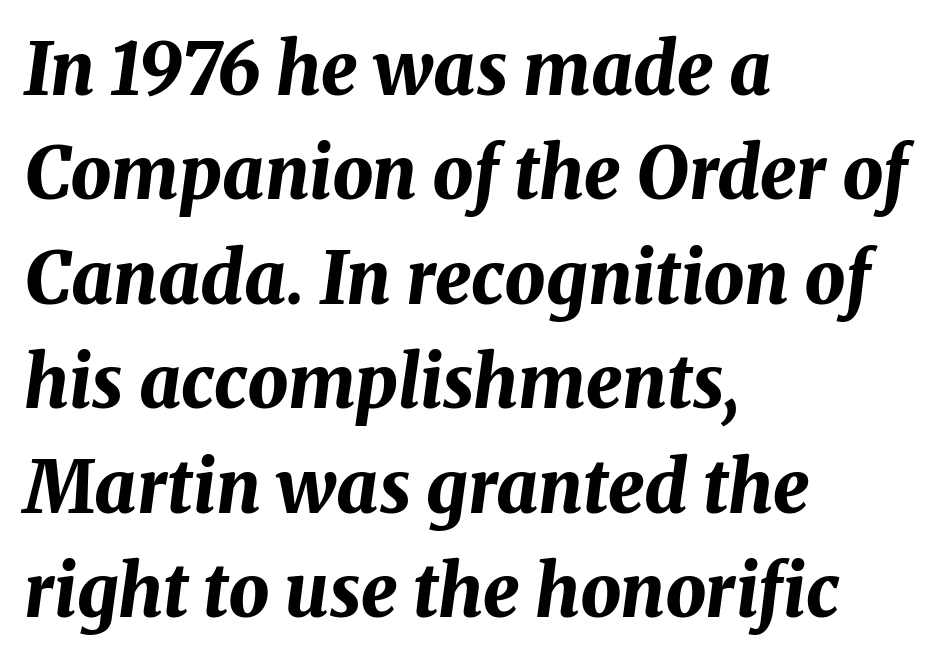
{"italic": "yes", "lean": "right", "slant_degrees": 8, "bold": "yes", "weight": "bold", "width": "normal", "stroke_contrast": "medium", "x_height": "medium", "monospaced": "no", "underline": "no", "align": "left", "line_spacing": "normal", "line_spacing_ratio": 1.45, "letter_spacing": "normal", "letter_spacing_em": 0.0, "glyph_px": 72}
